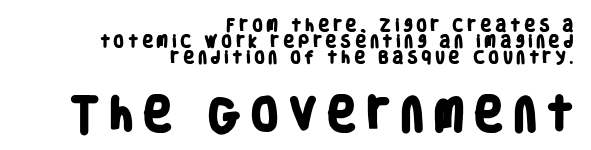
The image shows 37 px heavy, condensed sans-serif type; set right-aligned, tight line spacing (1.13x), unusually wide letter spacing (+0.23 em), not underlined; the second (bottom) block is 2.64x larger; low stroke contrast and a large x-height.
